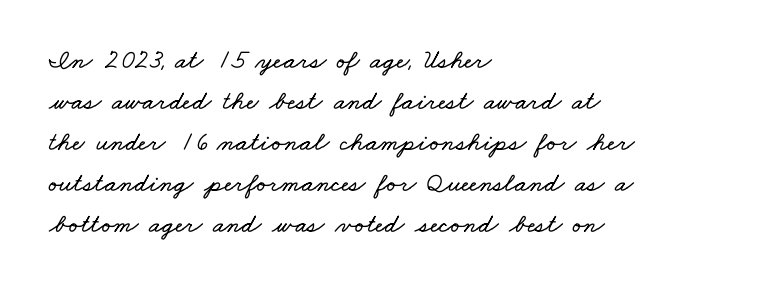
The paragraph has a hard left edge and a soft right edge. The leading is moderate, giving the passage an even texture. Has an underline been added? It has not. The line texture is even and compact thanks to regular tracking.
